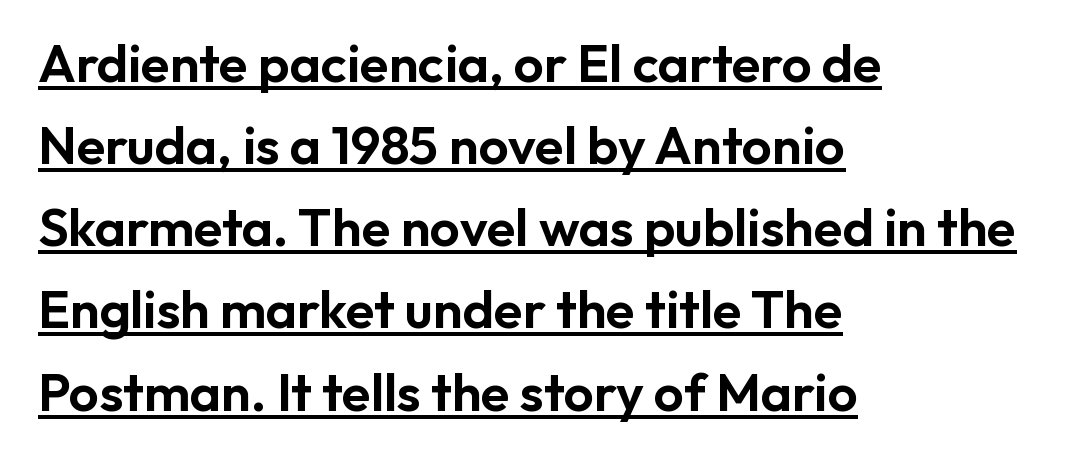
The image shows 53 px sans-serif type, upright; set left-aligned, normal line spacing (1.55x), normal letter spacing, underlined; low stroke contrast and a medium x-height.
